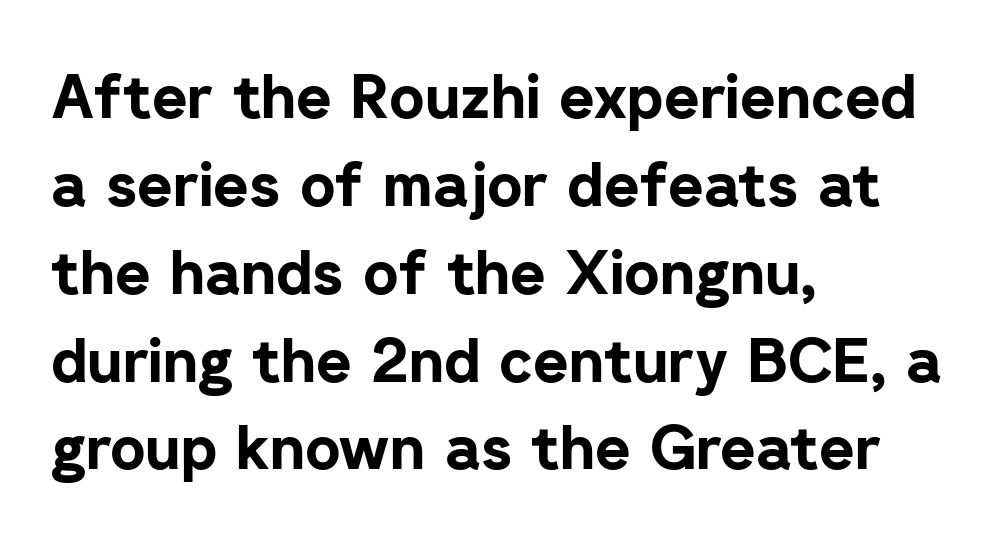
The image shows 61 px bold sans-serif type, upright; set left-aligned, normal line spacing (1.44x), normal letter spacing, not underlined; low stroke contrast and a medium x-height.
